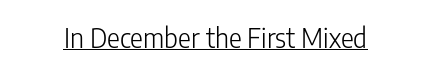
The image shows 27 px text type, upright; set normal letter spacing, underlined.
